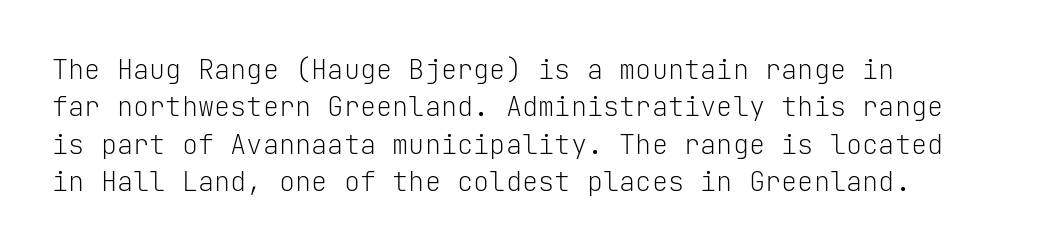
You can tell it's not italic because the verticals are truly vertical. The vertical gap from one line to the next is medium. Check the space under the baseline: it is left empty. Bold? No — there's no thickening of the strokes.
